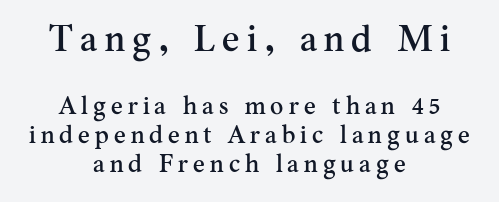
Descenders are the only things crossing below the line. Note the varied advance widths — an 'i' is clearly narrower than an 'm'. One glance says dense: line gaps are narrower than usual. Letter spacing: wide. The rendering shrinks the type as you move from the upper chunk to the lower.
